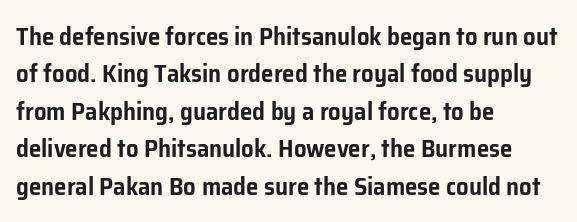
The image shows 25 px text type, upright; set left-aligned, normal line spacing (1.5x), normal letter spacing, not underlined.
